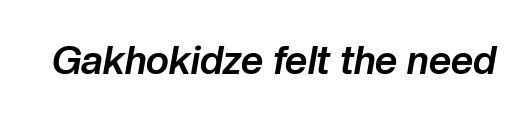
The image shows 39 px bold type, italic (leaning right); set normal letter spacing, not underlined; low stroke contrast and a medium x-height.
